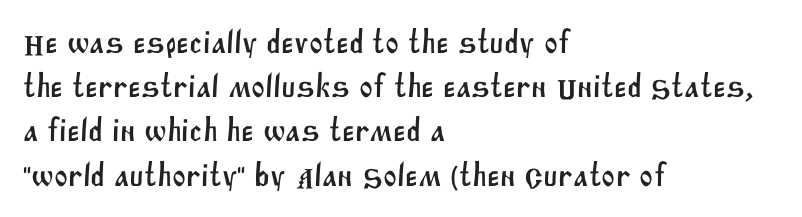
Q: Is the typeface a serif or a sans-serif typeface? A: Sans-serif.
Q: Is the text underlined? A: No.
Q: How is the paragraph aligned? A: Left-aligned.
Q: Is the spacing between letters normal or unusually wide? A: Normal.
Q: Is the spacing between lines tight, normal or loose? A: Normal.
Q: Width (condensed, normal, or wide)? A: Normal.
Q: Stroke contrast? A: Medium.
Q: x-height? A: Large.
Q: Monospaced? A: No.
